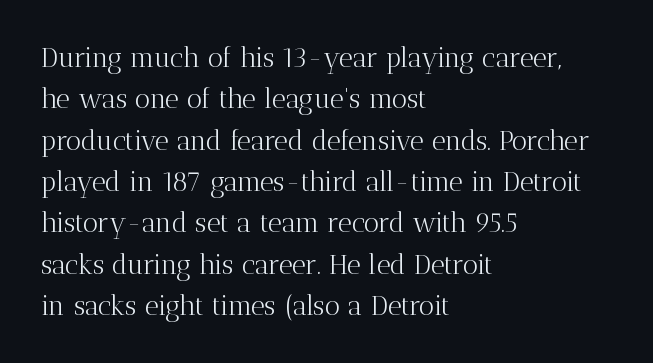
In terms of leading, this rendering sits right in the middle. The lettering stays uniformly vertical, giving the passage a roman look. Decoration check: the copy has no underline. The passage shown is not bold in any degree. How are the letters spaced? Ordinarily, with no added tracking.
